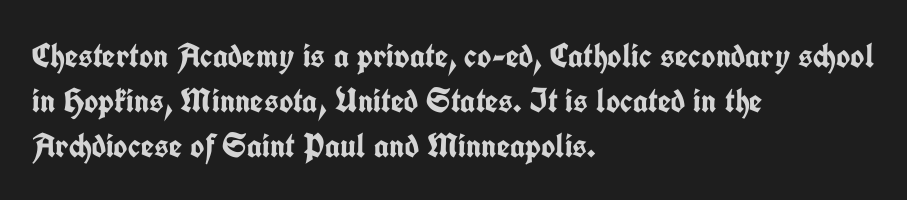
The rendering uses a bold face; every stroke is thick and dark. The zone under the glyphs is completely vacant. I'd call this a sans setting — the letters go barefoot. Inter-character spacing is left at the font's built-in metrics.
